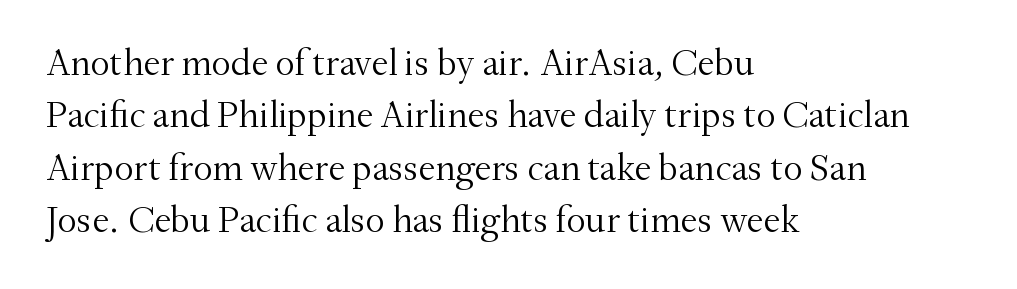
{"serif": "yes", "italic": "no", "bold": "no", "weight": "light", "width": "normal", "stroke_contrast": "medium", "x_height": "small", "monospaced": "no", "underline": "no", "align": "left", "line_spacing": "normal", "line_spacing_ratio": 1.38, "letter_spacing": "normal", "letter_spacing_em": 0.0, "glyph_px": 38}
